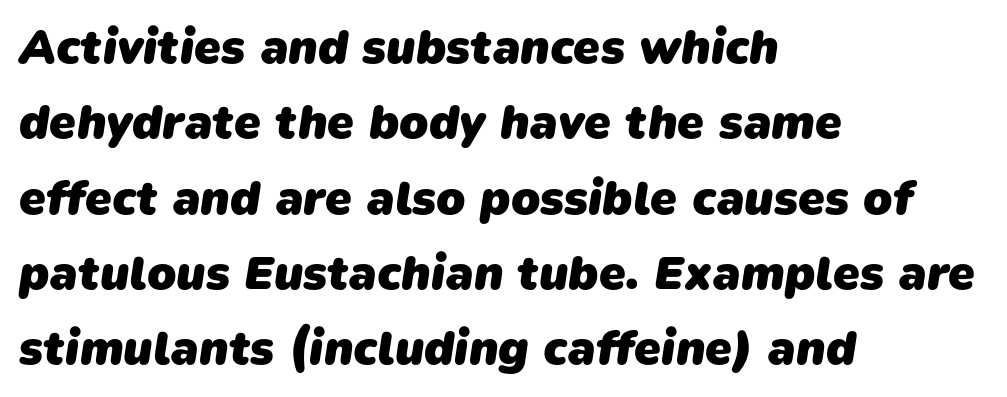
Q: Is the text bold? A: Yes.
Q: Is the typeface a serif or a sans-serif typeface? A: Sans-serif.
Q: Is the text underlined? A: No.
Q: How is the paragraph aligned? A: Left-aligned.
Q: Is the spacing between letters normal or unusually wide? A: Normal.
Q: Is the spacing between lines tight, normal or loose? A: Normal.
Q: Width (condensed, normal, or wide)? A: Normal.
Q: Stroke contrast? A: Low.
Q: x-height? A: Medium.
Q: Monospaced? A: No.
